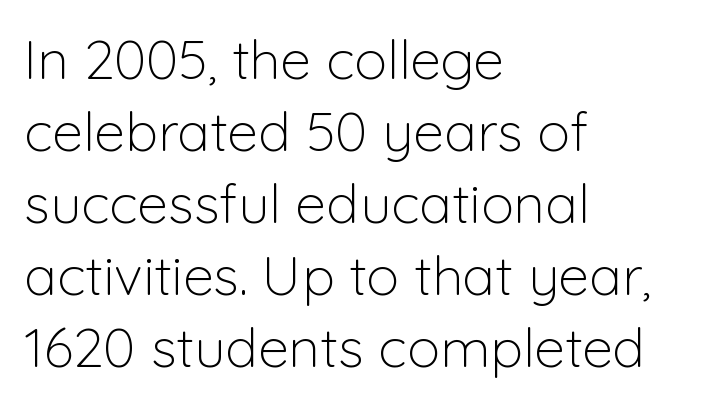
{"serif": "no", "italic": "no", "bold": "no", "weight": "light", "width": "normal", "stroke_contrast": "low", "x_height": "medium", "monospaced": "no", "underline": "no", "align": "left", "line_spacing": "normal", "line_spacing_ratio": 1.31, "letter_spacing": "normal", "letter_spacing_em": 0.0, "glyph_px": 55}
